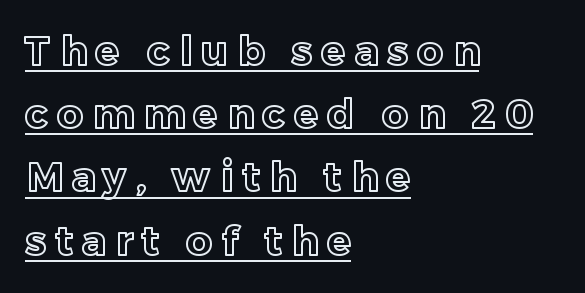
The image shows 40 px text type, upright; set left-aligned, normal line spacing (1.58x), unusually wide letter spacing (+0.23 em), underlined; a medium x-height.
